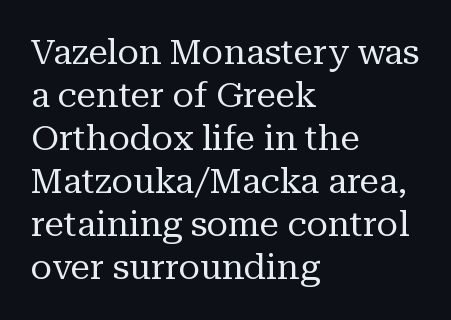
Q: Is the text bold? A: No.
Q: Is the text italic (slanted)? A: No, it is upright.
Q: Is the typeface a serif or a sans-serif typeface? A: Serif.
Q: Is the text underlined? A: No.
Q: How is the paragraph aligned? A: Left-aligned.
Q: Is the spacing between letters normal or unusually wide? A: Normal.
Q: Width (condensed, normal, or wide)? A: Normal.
Q: Stroke contrast? A: Medium.
Q: x-height? A: Medium.
Q: Monospaced? A: No.
